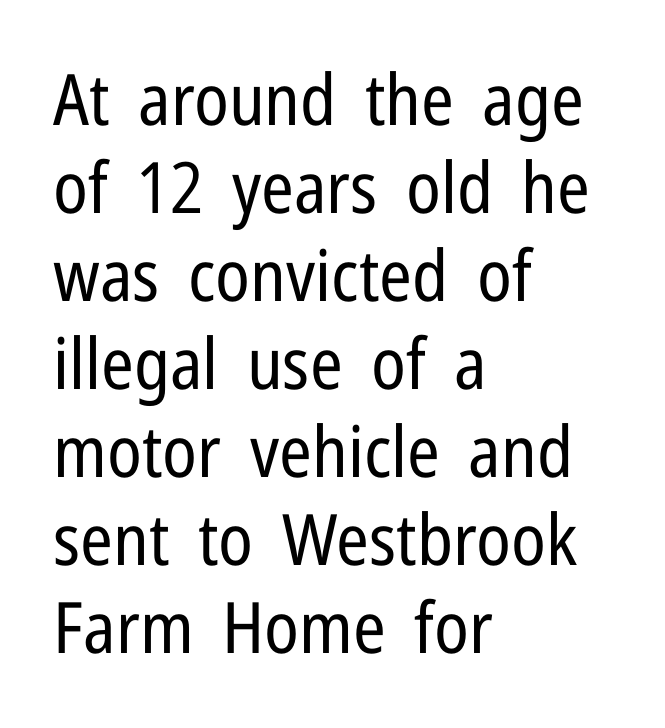
Which margin do the lines hug? The left one — the right edge is uneven. Character widths vary here, with narrow letters taking less room than wide ones. Every character sits straight up, as roman type does. In terms of letterspacing, this is plain default setting. Each stroke keeps to a modest, everyday thickness or less.
